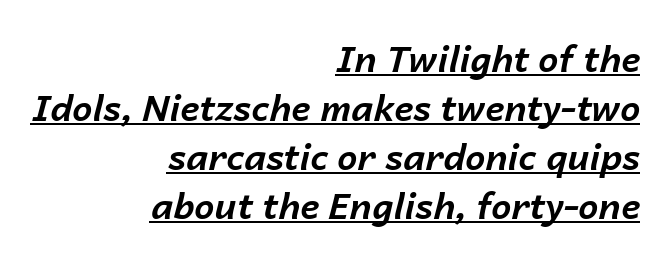
Q: Is the text bold? A: Yes.
Q: Is the text italic (slanted)? A: Yes, it leans right by about 14 degrees.
Q: Is the text underlined? A: Yes.
Q: How is the paragraph aligned? A: Right-aligned.
Q: Is the spacing between letters normal or unusually wide? A: Normal.
Q: Is the spacing between lines tight, normal or loose? A: Normal.
Q: Width (condensed, normal, or wide)? A: Normal.
Q: Stroke contrast? A: Low.
Q: x-height? A: Medium.
Q: Monospaced? A: No.
